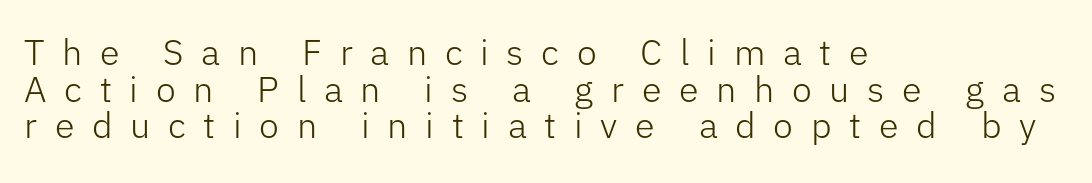
{"serif": "no", "italic": "no", "bold": "no", "weight": "light", "width": "normal", "stroke_contrast": "low", "x_height": "medium", "monospaced": "no", "underline": "no", "align": "left", "line_spacing": "tight", "line_spacing_ratio": 1.02, "letter_spacing": "wide", "letter_spacing_em": 0.49, "glyph_px": 36}
